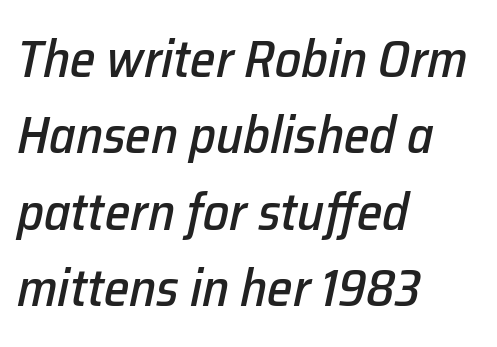
The image shows 52 px text type, italic (leaning right); set left-aligned, normal line spacing (1.47x), normal letter spacing, not underlined; low stroke contrast and a medium x-height.
